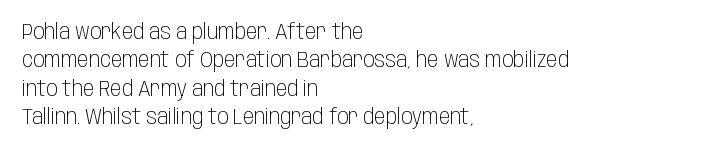
The image shows 21 px text type, upright; set left-aligned, normal line spacing (1.35x), normal letter spacing, not underlined.
